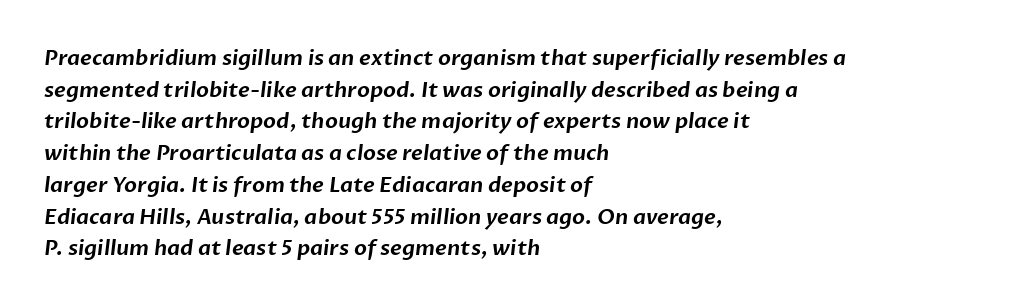
Q: Is the text underlined? A: No.
Q: How is the paragraph aligned? A: Left-aligned.
Q: Is the spacing between letters normal or unusually wide? A: Normal.
Q: Is the spacing between lines tight, normal or loose? A: Normal.
